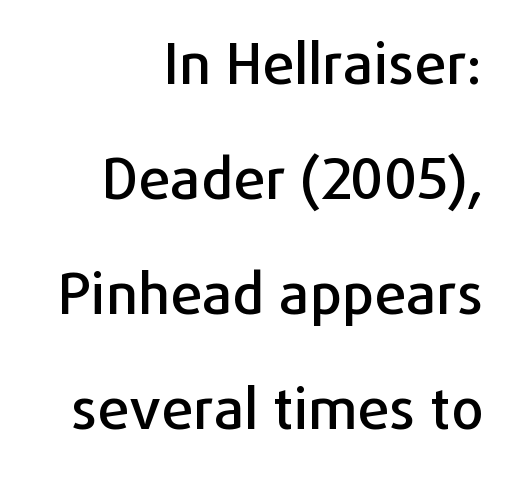
The lines are spread far apart with generous leading. What kind of face is this? One without serifs — a sans. The baseline area is clear. One-word summary of the alignment: right. If you drew a line through each stem, it would be perfectly vertical.
